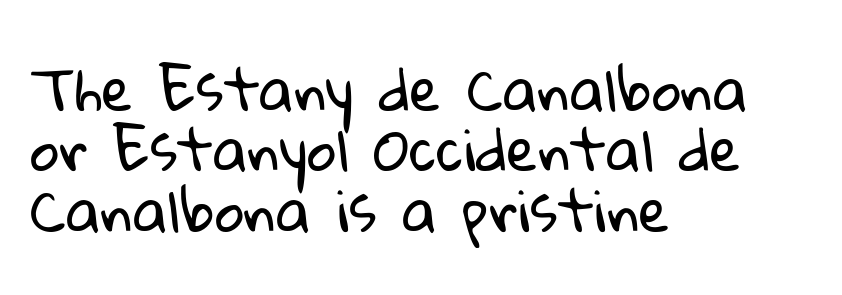
Grotesque or geometric, the face here clearly has no serifs. The zone under the glyphs is completely vacant. The leading is snug, giving the passage a crowded texture. The passage shown is typed in a proportional face where columns would drift.
